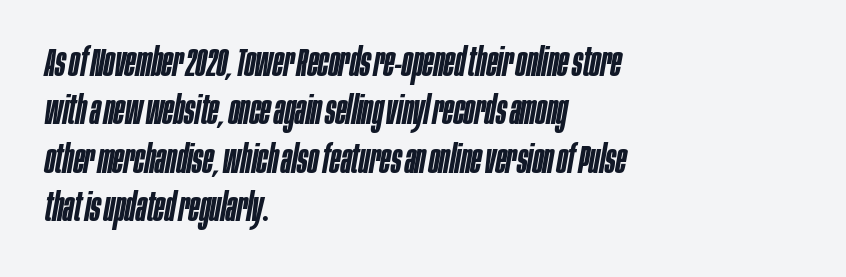
Q: Is the text bold? A: Semi-bold.
Q: Is the text italic (slanted)? A: Yes, it leans right by about 10 degrees.
Q: Is the text underlined? A: No.
Q: How is the paragraph aligned? A: Left-aligned.
Q: Is the spacing between letters normal or unusually wide? A: Normal.
Q: Width (condensed, normal, or wide)? A: Condensed.
Q: Stroke contrast? A: Low.
Q: x-height? A: Large.
Q: Monospaced? A: No.
